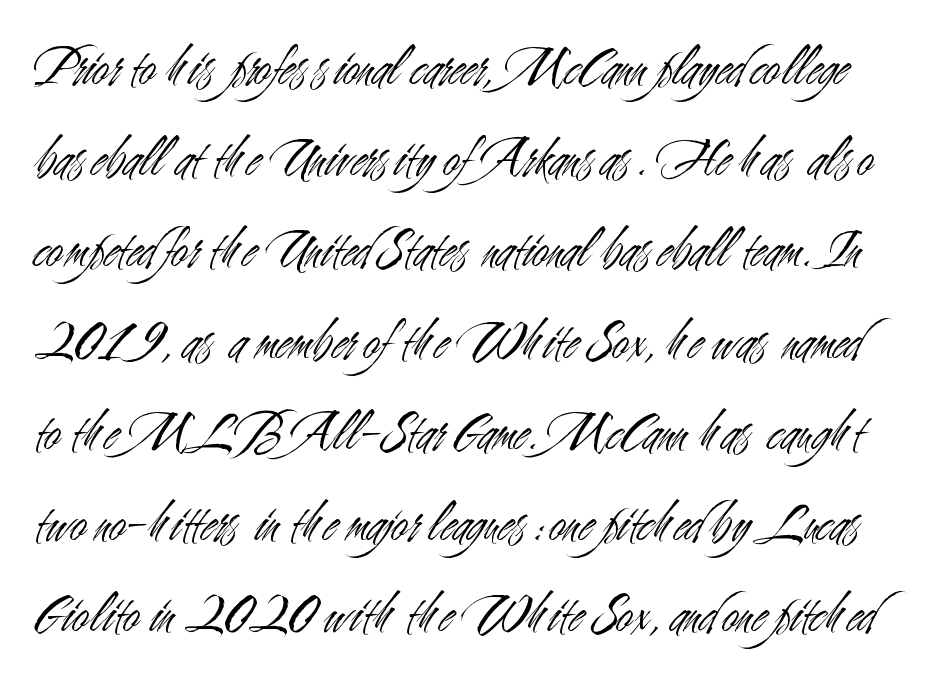
The image shows 57 px light, condensed sans-serif type; set normal line spacing (1.6x), normal letter spacing, not underlined; medium stroke contrast and a small x-height.
